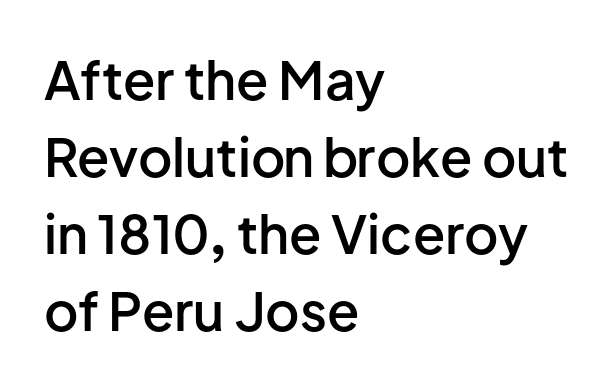
Q: Is the text bold? A: Semi-bold.
Q: Is the text italic (slanted)? A: No, it is upright.
Q: Is the typeface a serif or a sans-serif typeface? A: Sans-serif.
Q: Is the text underlined? A: No.
Q: How is the paragraph aligned? A: Left-aligned.
Q: Is the spacing between letters normal or unusually wide? A: Normal.
Q: Is the spacing between lines tight, normal or loose? A: Normal.
Q: Width (condensed, normal, or wide)? A: Normal.
Q: Stroke contrast? A: Low.
Q: x-height? A: Medium.
Q: Monospaced? A: No.
